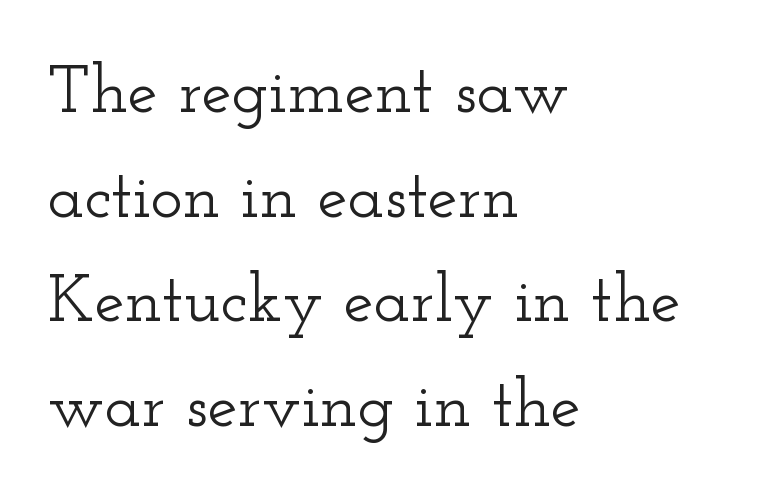
{"serif": "yes", "italic": "no", "width": "wide", "stroke_contrast": "low", "x_height": "small", "monospaced": "no", "underline": "no", "align": "left", "line_spacing": "normal", "line_spacing_ratio": 1.54, "letter_spacing": "normal", "letter_spacing_em": 0.0, "glyph_px": 68}
